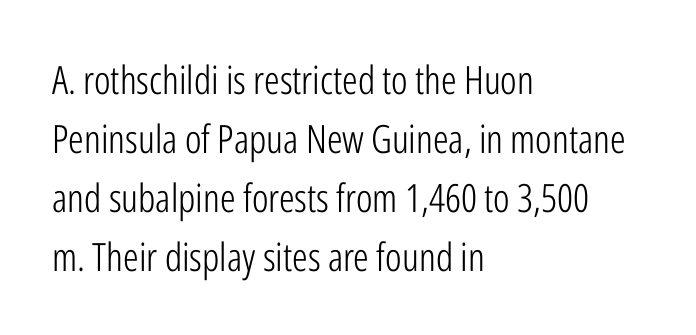
You could not count columns in this text — the font is proportionally spaced. Caption: standard tracking, unaltered. The letterforms sit at book weight or below. The passage shown stacks its lines at a standard gap. Vertical strokes here are truly vertical. The passage shown is typeset with a sans-serif family.
